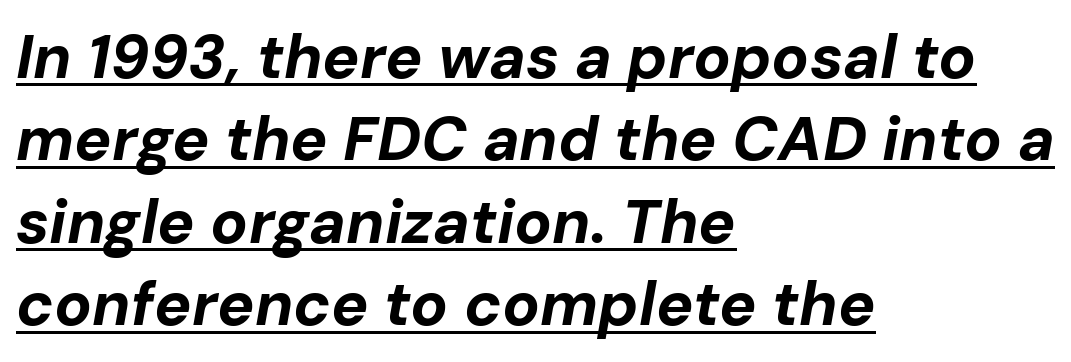
Q: Is the text bold? A: Yes.
Q: Is the text italic (slanted)? A: Yes, it leans right by about 10 degrees.
Q: Is the text underlined? A: Yes.
Q: How is the paragraph aligned? A: Left-aligned.
Q: Is the spacing between letters normal or unusually wide? A: Normal.
Q: Is the spacing between lines tight, normal or loose? A: Normal.
Q: Width (condensed, normal, or wide)? A: Normal.
Q: Stroke contrast? A: Low.
Q: x-height? A: Medium.
Q: Monospaced? A: No.
